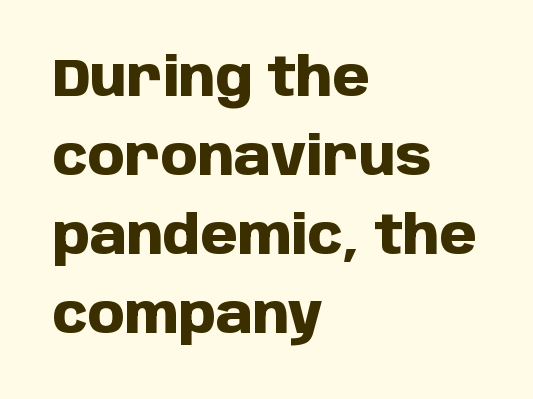
The image shows 53 px heavy sans-serif type, upright; set left-aligned, normal line spacing (1.49x), normal letter spacing, not underlined; low stroke contrast and a large x-height.
